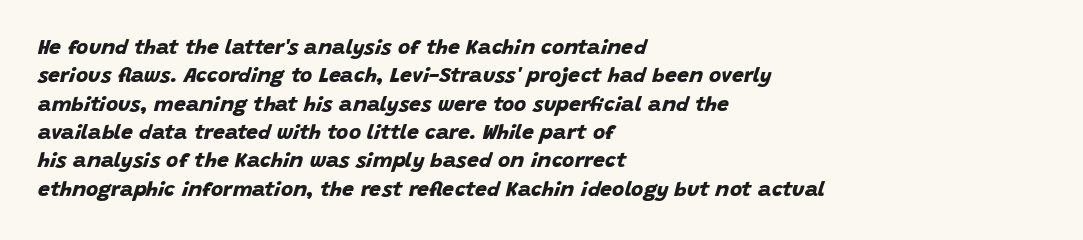
{"bold": "yes", "underline": "no", "align": "left", "line_spacing": "normal", "line_spacing_ratio": 1.35, "letter_spacing": "normal", "letter_spacing_em": 0.0, "glyph_px": 21}
